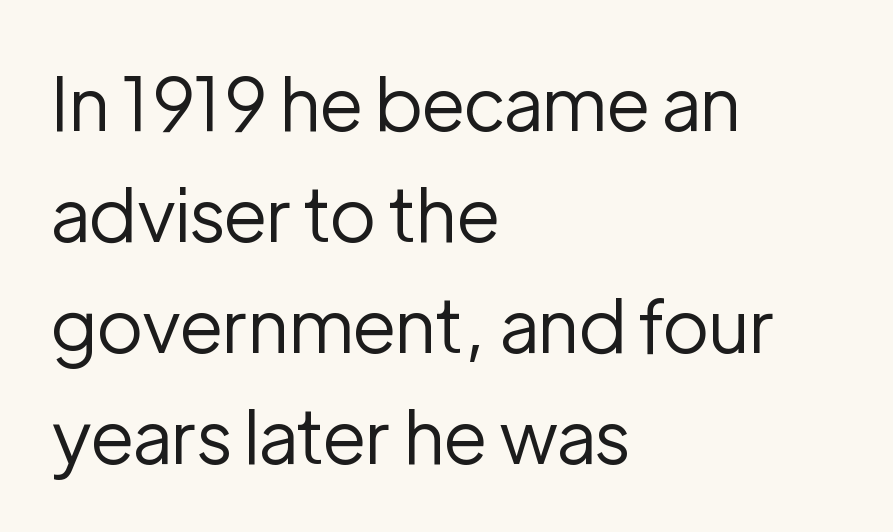
Q: Is the text bold? A: No.
Q: Is the text italic (slanted)? A: No, it is upright.
Q: Is the typeface a serif or a sans-serif typeface? A: Sans-serif.
Q: Is the text underlined? A: No.
Q: How is the paragraph aligned? A: Left-aligned.
Q: Is the spacing between letters normal or unusually wide? A: Normal.
Q: Is the spacing between lines tight, normal or loose? A: Normal.
Q: Width (condensed, normal, or wide)? A: Normal.
Q: Stroke contrast? A: Low.
Q: x-height? A: Medium.
Q: Monospaced? A: No.
